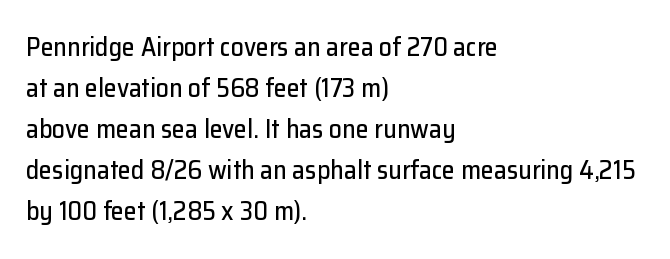
Q: Is the text italic (slanted)? A: No, it is upright.
Q: Is the text underlined? A: No.
Q: How is the paragraph aligned? A: Left-aligned.
Q: Is the spacing between letters normal or unusually wide? A: Normal.
Q: Is the spacing between lines tight, normal or loose? A: Normal.
